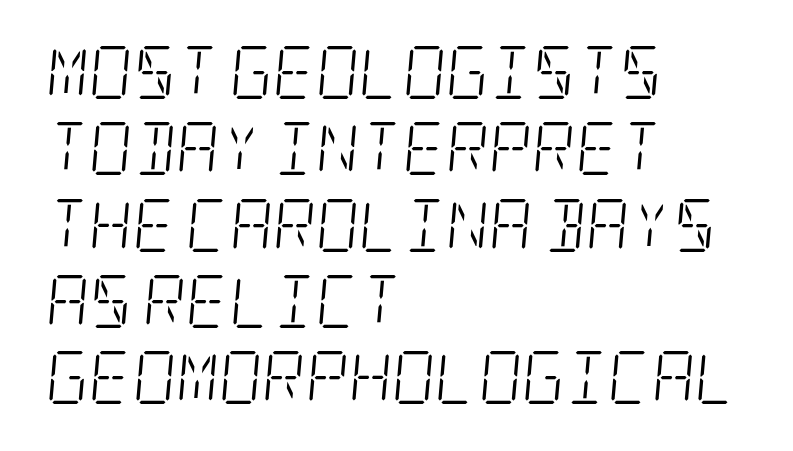
Compared with typical paragraphs, the rows here are spaced about the same. Nobody touched the tracking dial on this one. Horizontally, the lines are justified to the leading edge only. Weight: regular or lighter.
